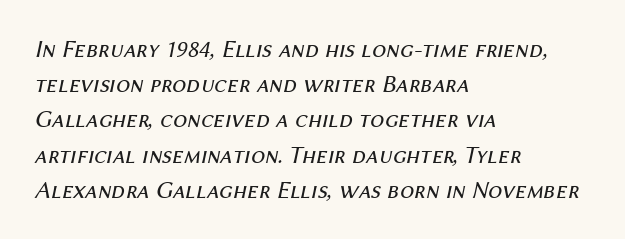
Q: Is the text bold? A: No.
Q: Is the text italic (slanted)? A: Yes, it leans right by about 12 degrees.
Q: Is the text underlined? A: No.
Q: How is the paragraph aligned? A: Left-aligned.
Q: Is the spacing between letters normal or unusually wide? A: Normal.
Q: Is the spacing between lines tight, normal or loose? A: Normal.
